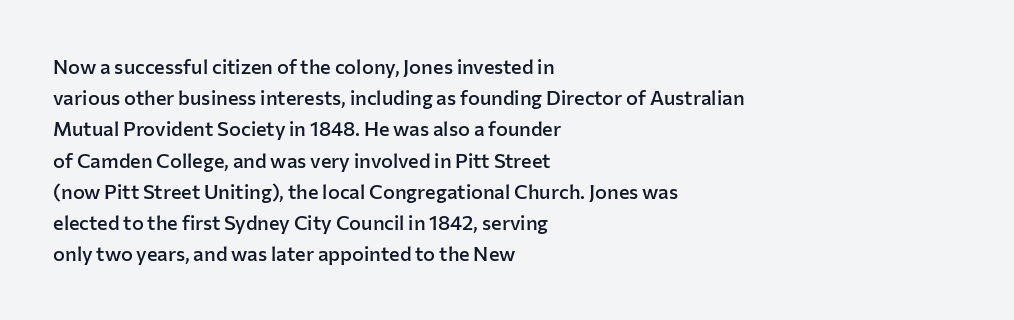
Each line starts at the same left margin while the right side varies. Default kerning and tracking; the words read as compact shapes. Notice how the stems are strictly vertical — no italics here. Compared with typical paragraphs, the rows here are spaced about the same. Has an underline been added? It has not. Strokes here are thickened, but only to semibold level.
